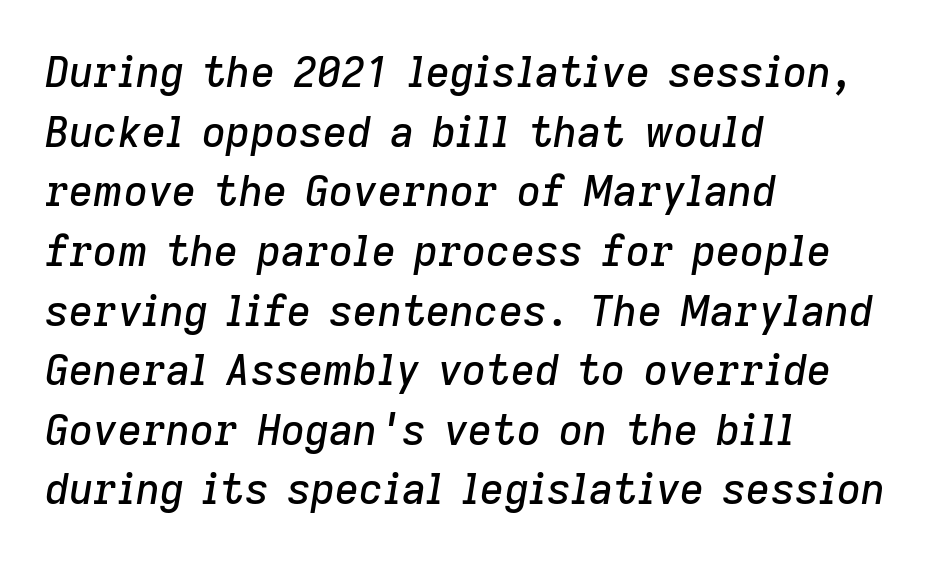
The image shows 42 px text type, italic (leaning right); set left-aligned, normal line spacing (1.42x), normal letter spacing, not underlined; low stroke contrast and a medium x-height.
